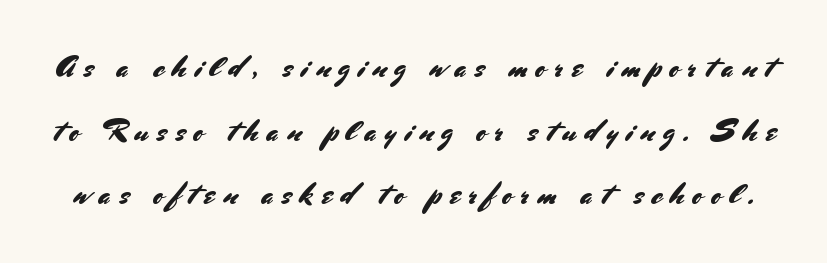
The face used here is proportionally spaced, like ordinary book or web type. Decoration check: the copy has no underline. Line spacing here is loose.
